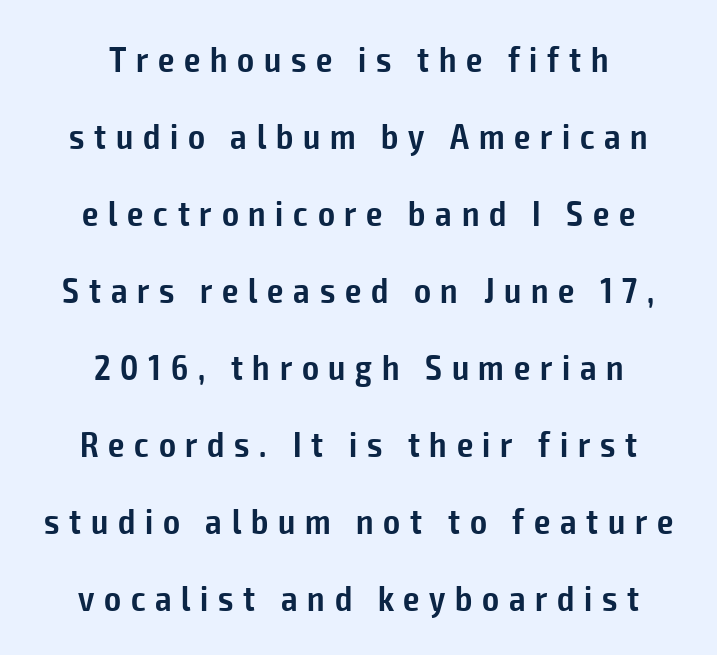
Characters follow at a spacing far wider than the type designer built in. Character widths vary here, with narrow letters taking less room than wide ones. Quick note: interline space is abundant. The specimen reads as upright at a glance. Glance below the letters and you will spot only blank space.
